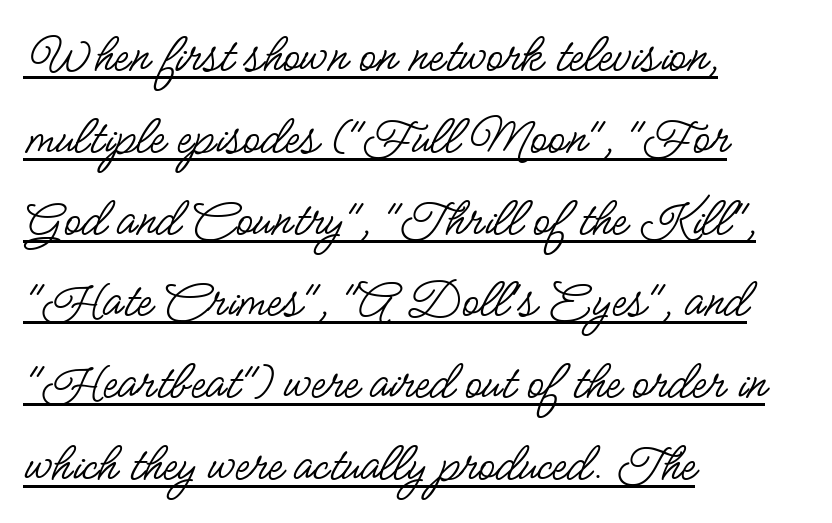
The image shows 56 px regular-weight, condensed sans-serif type; set left-aligned, normal line spacing (1.46x), normal letter spacing, underlined; low stroke contrast and a small x-height.
